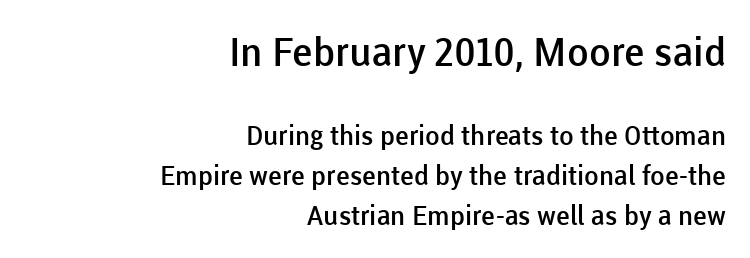
The image shows 40 px semibold sans-serif type, upright; set right-aligned, normal line spacing (1.49x), normal letter spacing, not underlined; the first (top) block is 1.48x larger; low stroke contrast and a medium x-height.
